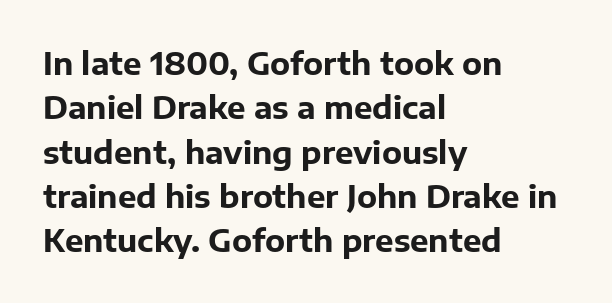
What's the leading like? Ordinary, nothing unusual. These lines were composed using upright roman letters. Nope, no serifs anywhere on these letters. Where is the straight margin? On the left. The rendering uses a bold face; every stroke is thick and dark. Character widths vary here, with narrow letters taking less room than wide ones.
